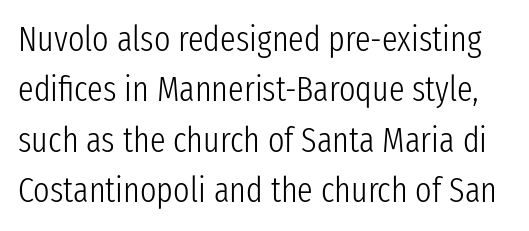
This sample has the flowing, uneven cadence of proportional lettering. In terms of letterspacing, this is plain default setting. Ink coverage per letter is moderate at most. The gap between lines stays unmarked. Regarding serifs, this sample does without them. The lines sit at an ordinary, default distance from one another.
